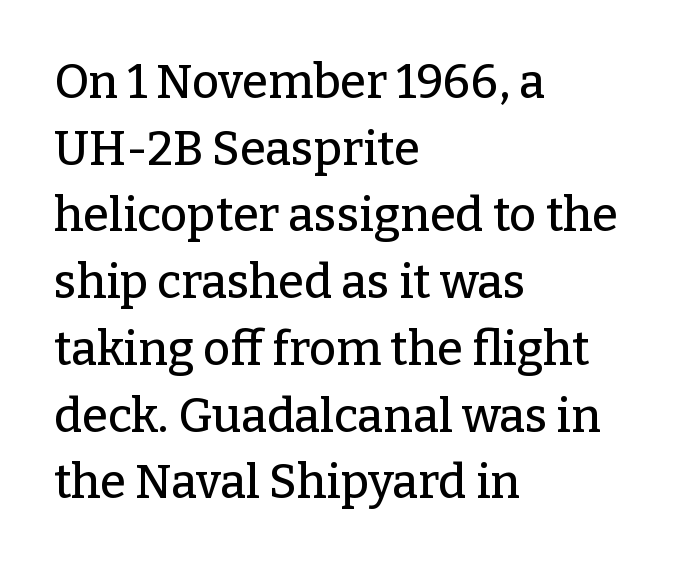
Q: Is the text italic (slanted)? A: No, it is upright.
Q: Is the typeface a serif or a sans-serif typeface? A: Serif.
Q: Is the text underlined? A: No.
Q: How is the paragraph aligned? A: Left-aligned.
Q: Is the spacing between letters normal or unusually wide? A: Normal.
Q: Is the spacing between lines tight, normal or loose? A: Normal.
Q: Width (condensed, normal, or wide)? A: Normal.
Q: Stroke contrast? A: Low.
Q: x-height? A: Medium.
Q: Monospaced? A: No.
